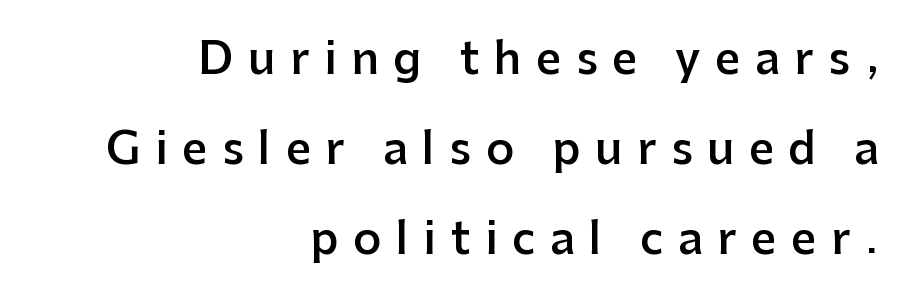
{"serif": "no", "italic": "no", "bold": "semi", "weight": "semibold", "width": "normal", "stroke_contrast": "low", "x_height": "medium", "monospaced": "no", "underline": "no", "align": "right", "line_spacing": "loose", "line_spacing_ratio": 2.04, "letter_spacing": "wide", "letter_spacing_em": 0.33, "glyph_px": 44}
